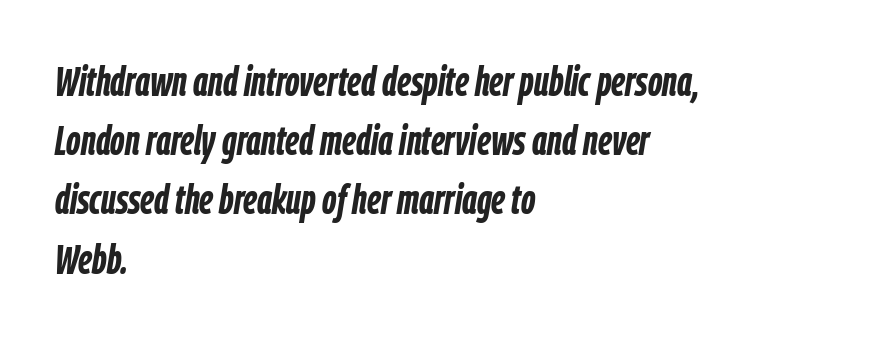
Is the type slanted? Yes — the strokes lean at a clear angle. Interline gaps are of average width in this sample. The passage is arranged the way most books set body copy — flush left. Clear beneath every line of the passage. Spacing verdict: proportional, widths tailored to each character. Nobody touched the tracking dial on this one.
